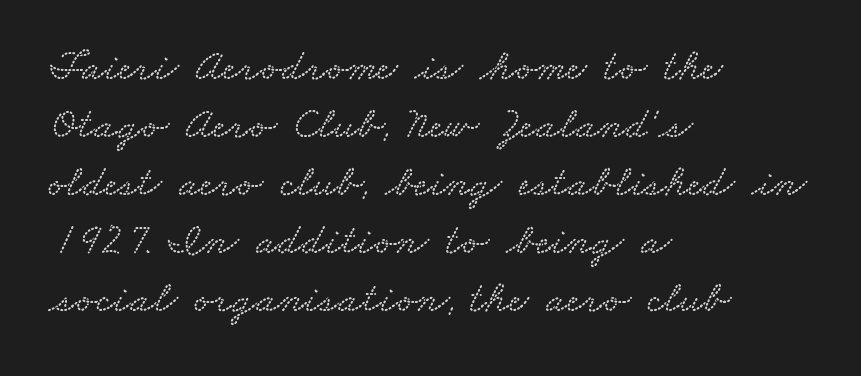
This block has exactly the height ordinary leading produces. Honestly, there is no underline to notice here at all. The lines in this sample share a left origin and differ only in where they stop. Between one letter and the next there's only the usual sliver of space.
